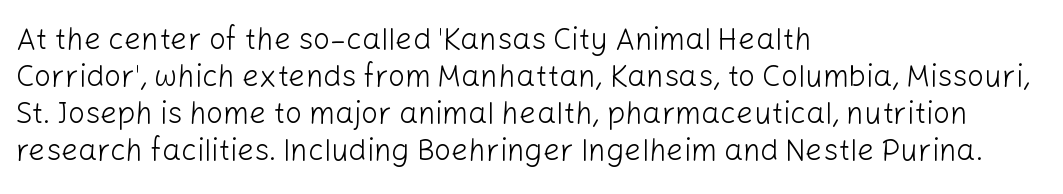
Q: Is the text bold? A: No.
Q: Is the text italic (slanted)? A: No, it is upright.
Q: Is the typeface a serif or a sans-serif typeface? A: Sans-serif.
Q: Is the text underlined? A: No.
Q: How is the paragraph aligned? A: Left-aligned.
Q: Is the spacing between letters normal or unusually wide? A: Normal.
Q: Width (condensed, normal, or wide)? A: Normal.
Q: Stroke contrast? A: Low.
Q: x-height? A: Medium.
Q: Monospaced? A: No.
